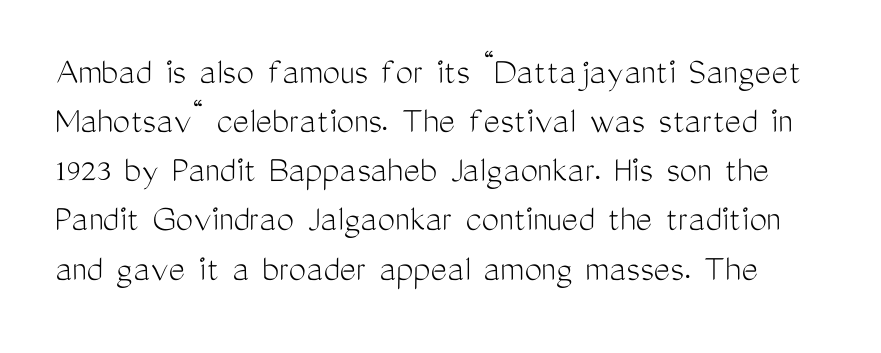
The image shows 39 px light, condensed sans-serif type, upright; set normal line spacing (1.26x), normal letter spacing, not underlined; medium stroke contrast and a medium x-height.
